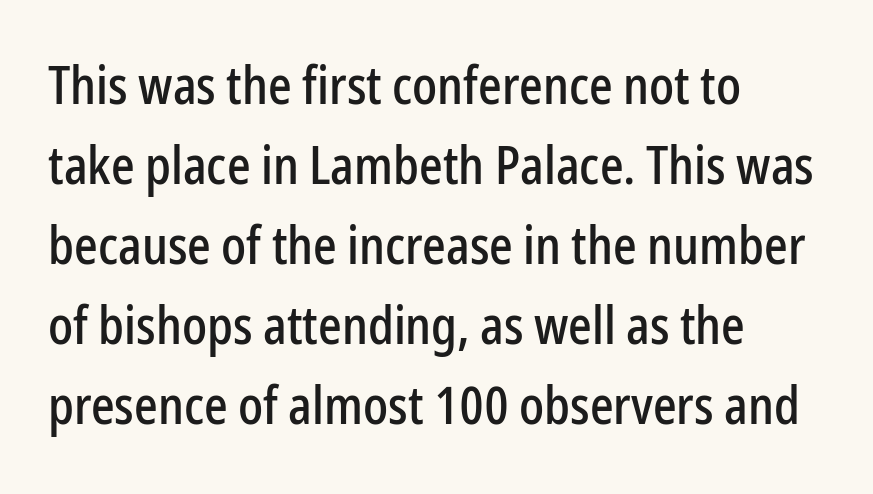
Q: Is the text italic (slanted)? A: No, it is upright.
Q: Is the typeface a serif or a sans-serif typeface? A: Sans-serif.
Q: Is the text underlined? A: No.
Q: How is the paragraph aligned? A: Left-aligned.
Q: Is the spacing between letters normal or unusually wide? A: Normal.
Q: Is the spacing between lines tight, normal or loose? A: Normal.
Q: Width (condensed, normal, or wide)? A: Condensed.
Q: Stroke contrast? A: Low.
Q: x-height? A: Medium.
Q: Monospaced? A: No.
